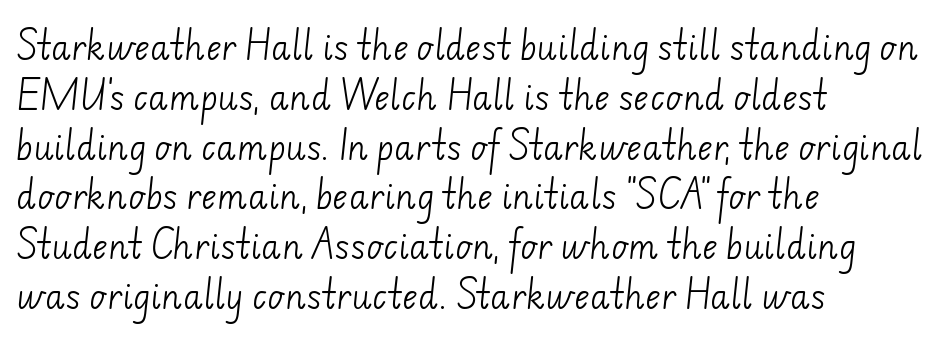
Every row of glyphs begins at an identical x-position on the left. The letters carry no serifs — their stems end cleanly without finishing strokes. A typesetter would call this proportional, since set widths differ per character. No extra ink here — the face is not bold.
